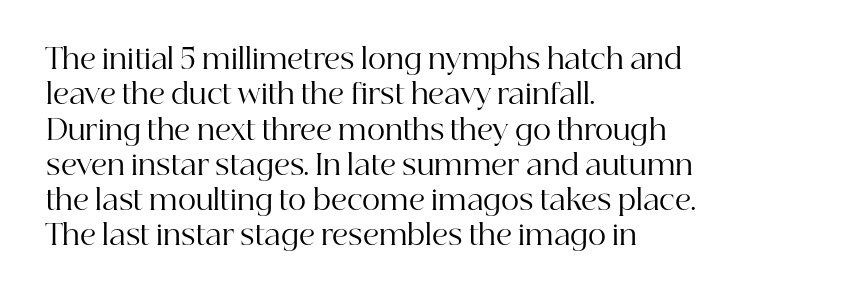
{"serif": "yes", "italic": "no", "bold": "no", "weight": "regular", "width": "normal", "stroke_contrast": "high", "x_height": "medium", "monospaced": "no", "underline": "no", "align": "left", "line_spacing": "normal", "line_spacing_ratio": 1.26, "letter_spacing": "normal", "letter_spacing_em": 0.0, "glyph_px": 28}
